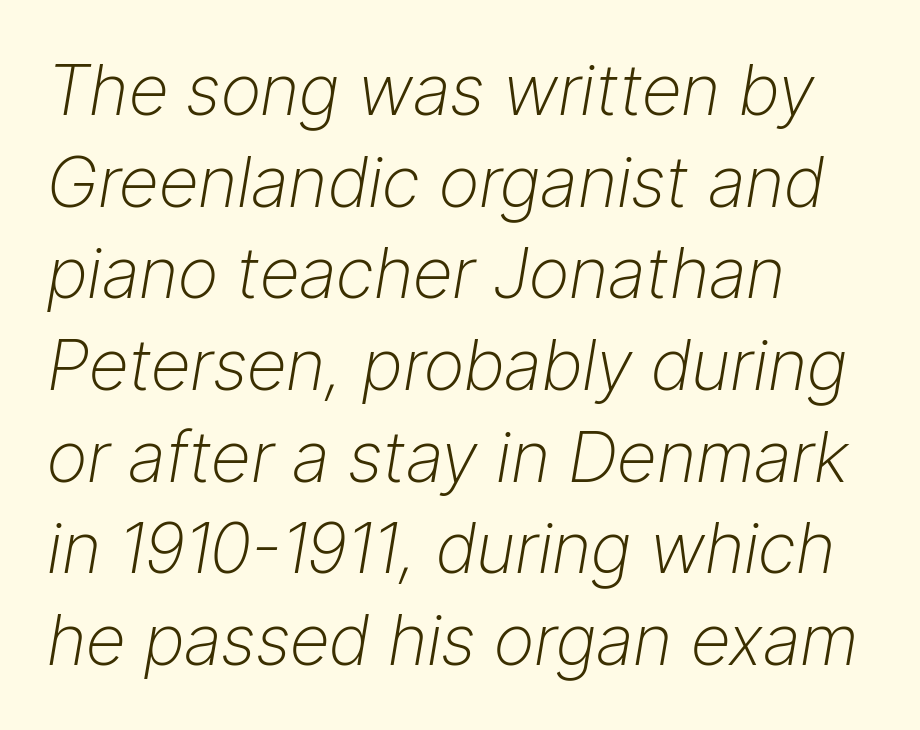
Q: Is the text bold? A: No.
Q: Is the text italic (slanted)? A: Yes, it leans right by about 9 degrees.
Q: Is the text underlined? A: No.
Q: How is the paragraph aligned? A: Left-aligned.
Q: Is the spacing between letters normal or unusually wide? A: Normal.
Q: Is the spacing between lines tight, normal or loose? A: Normal.
Q: Width (condensed, normal, or wide)? A: Normal.
Q: Stroke contrast? A: Low.
Q: x-height? A: Medium.
Q: Monospaced? A: No.
